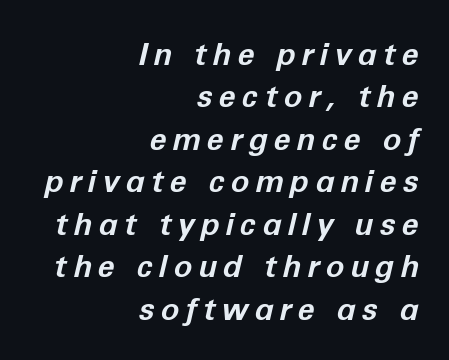
The image shows 31 px bold type, italic (leaning right); set right-aligned, normal line spacing (1.37x), unusually wide letter spacing (+0.2 em), not underlined; low stroke contrast and a medium x-height.
